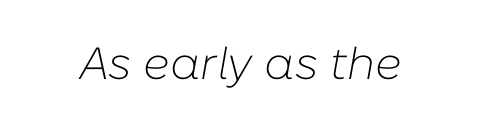
No word sits above an underline. Stem width sits at or under what a default text font uses. Rendered with sloped, italic letterforms. This rendering leaves character spacing at its baseline value. Varying glyph widths throughout — classic text-font behaviour.
